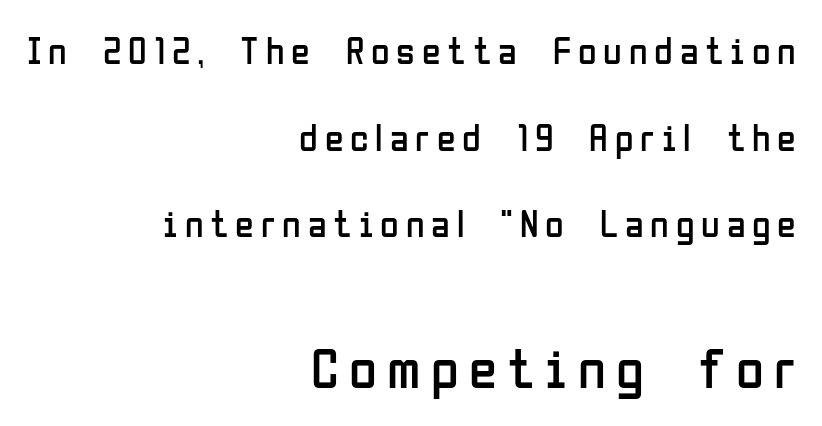
Right-aligned paragraph, ragged on the left. Summary of vertical rhythm: relaxed, with wide interline spacing. No extra ink here — the face is not bold. Note: no serifs on the glyphs. Think of a printed novel: that variable character pitch is what you see here. Decoration check: the copy has no underline.
